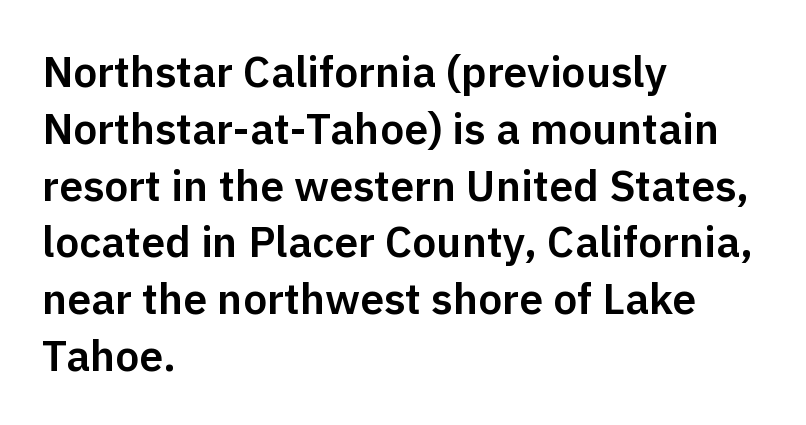
{"serif": "no", "italic": "no", "width": "normal", "stroke_contrast": "low", "x_height": "medium", "monospaced": "no", "underline": "no", "align": "left", "line_spacing": "normal", "line_spacing_ratio": 1.32, "letter_spacing": "normal", "letter_spacing_em": 0.0, "glyph_px": 43}
